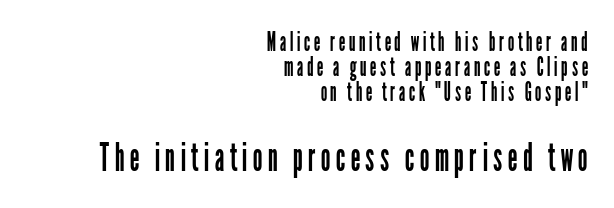
{"serif": "no", "italic": "no", "bold": "no", "weight": "regular", "width": "condensed", "stroke_contrast": "low", "x_height": "medium", "monospaced": "no", "underline": "no", "align": "right", "line_spacing": "tight", "line_spacing_ratio": 0.97, "larger_block": "second", "size_ratio": 1.5, "glyph_px": 39}
